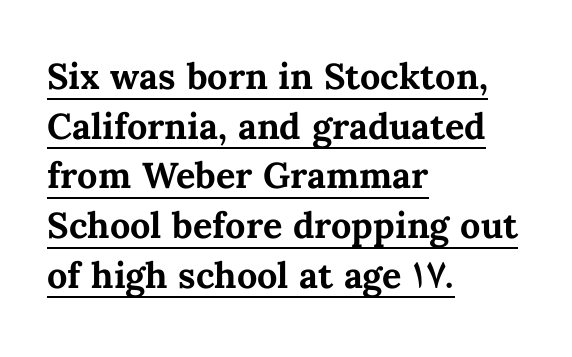
The image shows 36 px bold type, upright; set left-aligned, normal line spacing (1.38x), normal letter spacing, underlined; medium stroke contrast and a medium x-height.
